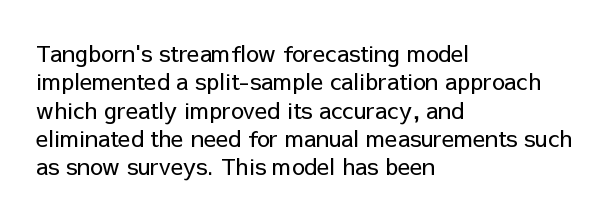
Nobody touched the tracking dial on this one. Visually the block forms a straight wall on the left and a jagged coastline on the right. Posture: upright roman. Beneath every word, the page is bare.
